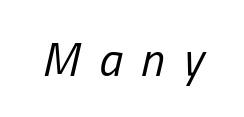
{"italic": "yes", "lean": "right", "slant_degrees": 13, "bold": "no", "weight": "regular", "width": "condensed", "stroke_contrast": "low", "x_height": "medium", "monospaced": "no", "underline": "no", "letter_spacing": "wide", "letter_spacing_em": 0.4, "glyph_px": 47}
